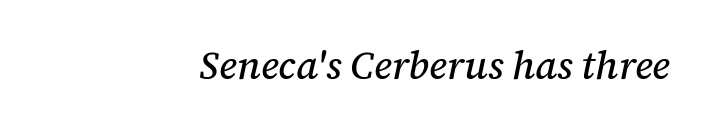
Q: Is the text italic (slanted)? A: Yes, it leans right by about 12 degrees.
Q: Is the typeface a serif or a sans-serif typeface? A: Serif.
Q: Is the text underlined? A: No.
Q: How is the paragraph aligned? A: Right-aligned.
Q: Is the spacing between letters normal or unusually wide? A: Normal.
Q: Width (condensed, normal, or wide)? A: Normal.
Q: Stroke contrast? A: Medium.
Q: x-height? A: Medium.
Q: Monospaced? A: No.
